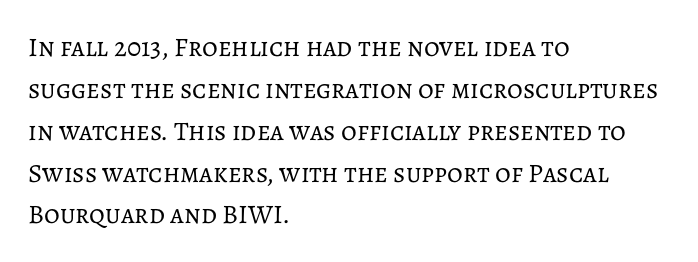
The image shows 27 px text type, upright; set left-aligned, normal line spacing (1.55x), normal letter spacing, not underlined.
